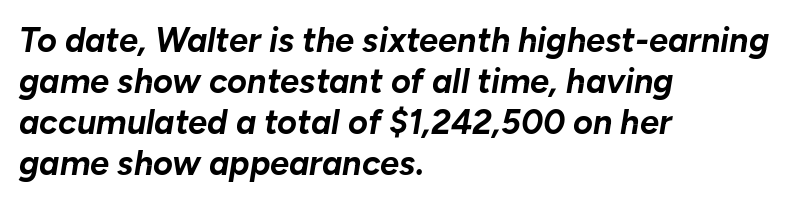
Q: Is the text bold? A: Yes.
Q: Is the text italic (slanted)? A: Yes, it leans right by about 10 degrees.
Q: Is the text underlined? A: No.
Q: How is the paragraph aligned? A: Left-aligned.
Q: Is the spacing between letters normal or unusually wide? A: Normal.
Q: Width (condensed, normal, or wide)? A: Normal.
Q: Stroke contrast? A: Low.
Q: x-height? A: Medium.
Q: Monospaced? A: No.
